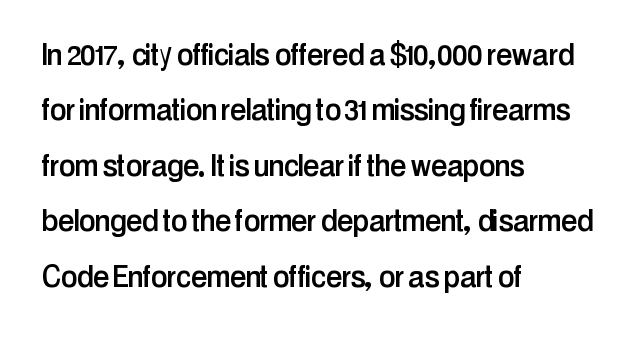
{"serif": "no", "italic": "no", "width": "condensed", "stroke_contrast": "low", "x_height": "medium", "monospaced": "no", "underline": "no", "align": "left", "line_spacing": "normal", "line_spacing_ratio": 1.5, "letter_spacing": "normal", "letter_spacing_em": 0.0, "glyph_px": 37}
